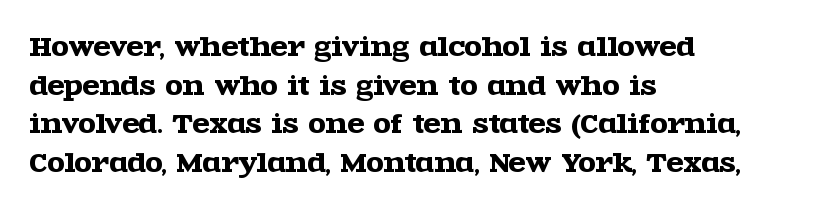
{"italic": "no", "underline": "no", "align": "left", "line_spacing": "normal", "line_spacing_ratio": 1.55, "letter_spacing": "normal", "letter_spacing_em": 0.0, "glyph_px": 25}
